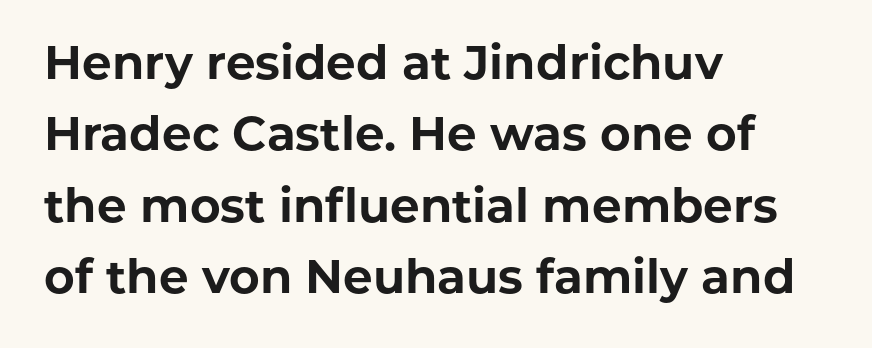
Q: Is the text bold? A: Yes.
Q: Is the text italic (slanted)? A: No, it is upright.
Q: Is the typeface a serif or a sans-serif typeface? A: Sans-serif.
Q: Is the text underlined? A: No.
Q: How is the paragraph aligned? A: Left-aligned.
Q: Is the spacing between letters normal or unusually wide? A: Normal.
Q: Is the spacing between lines tight, normal or loose? A: Normal.
Q: Width (condensed, normal, or wide)? A: Normal.
Q: Stroke contrast? A: Low.
Q: x-height? A: Medium.
Q: Monospaced? A: No.
